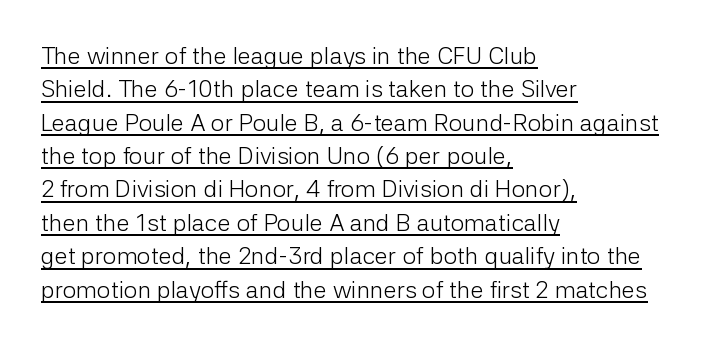
Q: Is the text bold? A: No.
Q: Is the text italic (slanted)? A: No, it is upright.
Q: Is the text underlined? A: Yes.
Q: How is the paragraph aligned? A: Left-aligned.
Q: Is the spacing between letters normal or unusually wide? A: Normal.
Q: Is the spacing between lines tight, normal or loose? A: Normal.
